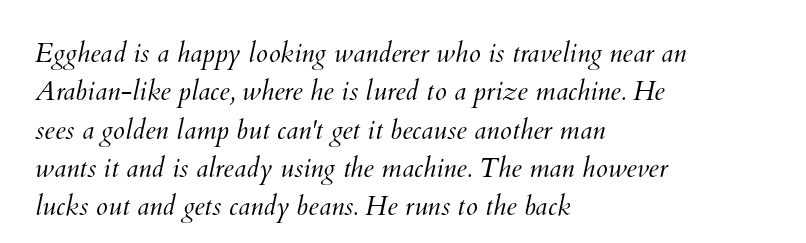
Typeset ragged right — the left edge is the straight one. Clear beneath every line of the passage. Vertically, the passage feels balanced, rows spaced as you'd expect. Letter spacing: default. Bold? No — there's no thickening of the strokes.
